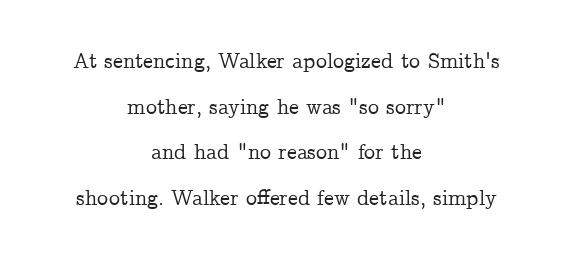
Q: Is the text italic (slanted)? A: No, it is upright.
Q: Is the text underlined? A: No.
Q: How is the paragraph aligned? A: Centered.
Q: Is the spacing between letters normal or unusually wide? A: Normal.
Q: Is the spacing between lines tight, normal or loose? A: Loose.
